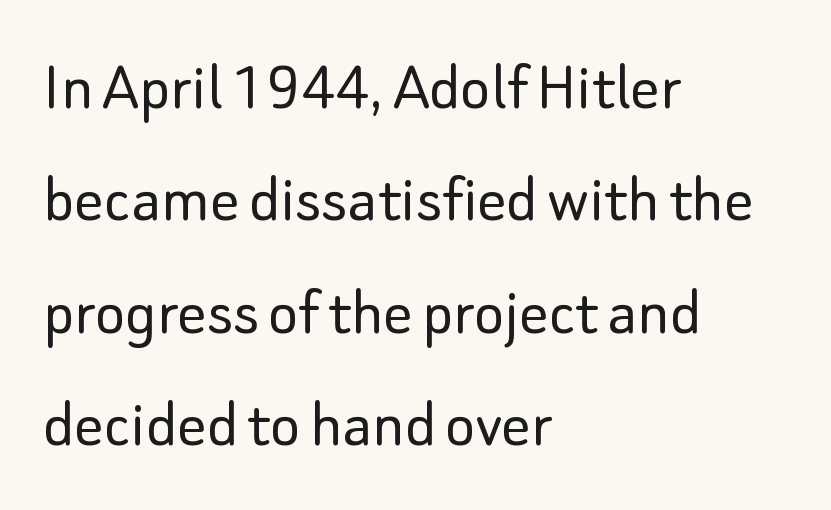
Is the type heavy? It reads as light-to-regular instead. No extra tracking has been applied to these lines. Varying glyph widths throughout — classic text-font behaviour. Decoration check: the copy has no underline. Classification — sans serif. Line starts are locked; line ends wander.
